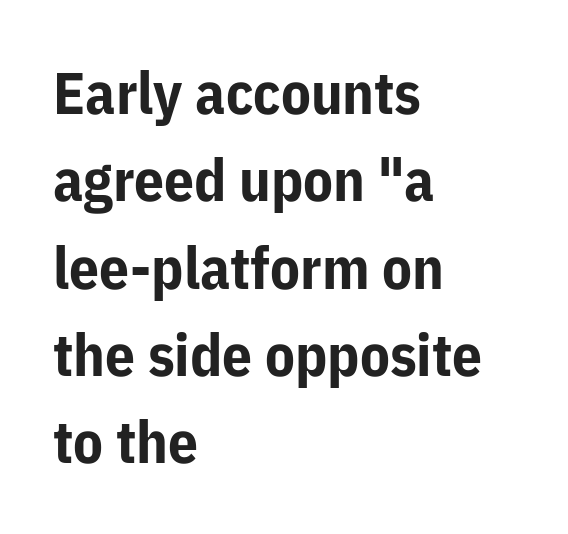
The image shows 59 px bold sans-serif type, upright; set left-aligned, normal line spacing (1.48x), normal letter spacing, not underlined; low stroke contrast and a medium x-height.
